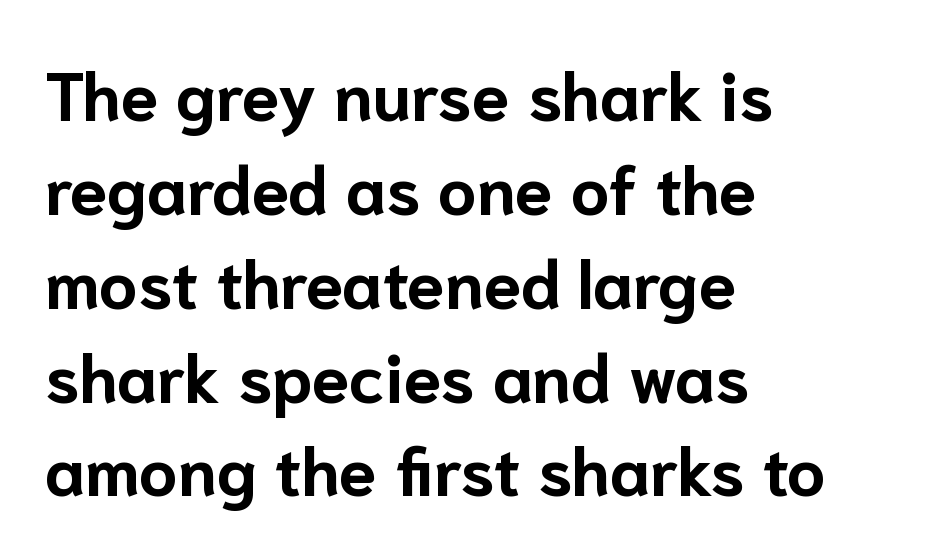
Q: Is the text bold? A: Yes.
Q: Is the text italic (slanted)? A: No, it is upright.
Q: Is the typeface a serif or a sans-serif typeface? A: Sans-serif.
Q: Is the text underlined? A: No.
Q: How is the paragraph aligned? A: Left-aligned.
Q: Is the spacing between letters normal or unusually wide? A: Normal.
Q: Is the spacing between lines tight, normal or loose? A: Normal.
Q: Width (condensed, normal, or wide)? A: Normal.
Q: Stroke contrast? A: Low.
Q: x-height? A: Medium.
Q: Monospaced? A: No.
